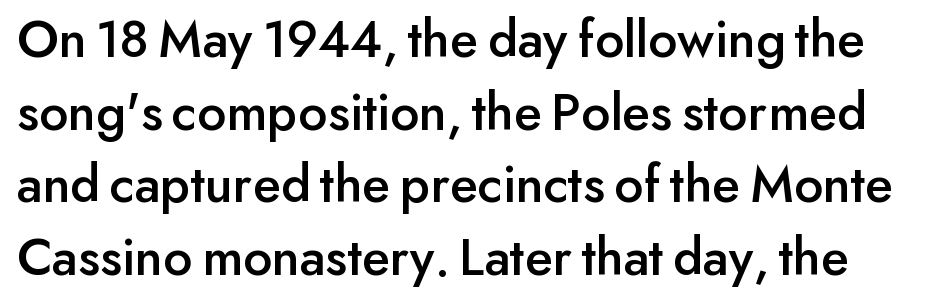
{"serif": "no", "italic": "no", "width": "normal", "stroke_contrast": "low", "x_height": "small", "monospaced": "no", "underline": "no", "line_spacing": "normal", "line_spacing_ratio": 1.32, "letter_spacing": "normal", "letter_spacing_em": 0.0, "glyph_px": 55}
